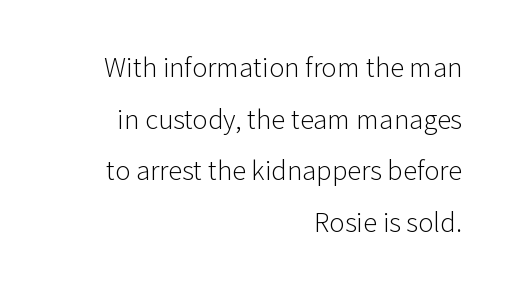
{"italic": "no", "bold": "no", "underline": "no", "align": "right", "line_spacing": "loose", "line_spacing_ratio": 1.99, "letter_spacing": "normal", "letter_spacing_em": 0.0, "glyph_px": 26}
